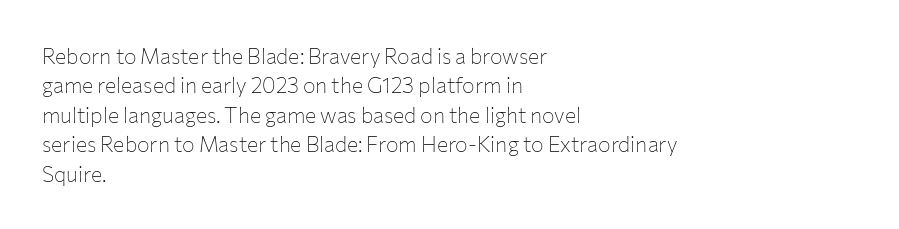
Q: Is the text bold? A: No.
Q: Is the text italic (slanted)? A: No, it is upright.
Q: Is the text underlined? A: No.
Q: How is the paragraph aligned? A: Left-aligned.
Q: Is the spacing between letters normal or unusually wide? A: Normal.
Q: Is the spacing between lines tight, normal or loose? A: Normal.
